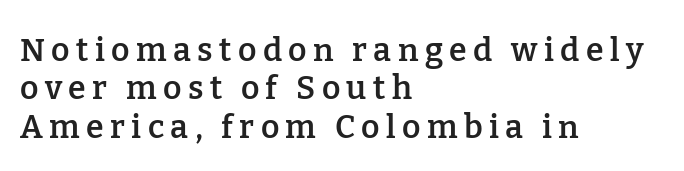
If you drew a ruler down the left edge, every line would touch it. Character widths vary here, with narrow letters taking less room than wide ones. The space beneath each line is pristine and unruled. Notice how the stems are strictly vertical — no italics here.
